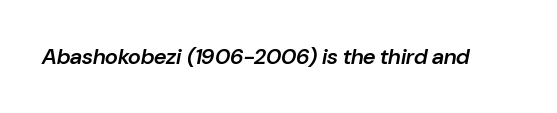
The image shows 22 px text type, italic (leaning right); set normal letter spacing, not underlined.
